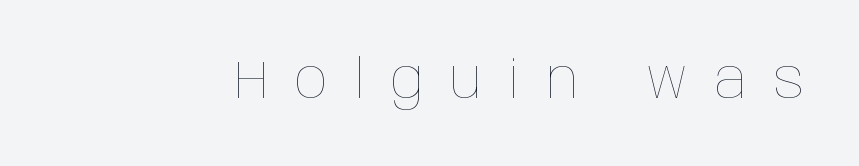
{"italic": "no", "bold": "no", "weight": "thin", "width": "condensed", "stroke_contrast": "low", "x_height": "large", "monospaced": "no", "underline": "no", "letter_spacing": "wide", "letter_spacing_em": 0.49, "glyph_px": 54}
